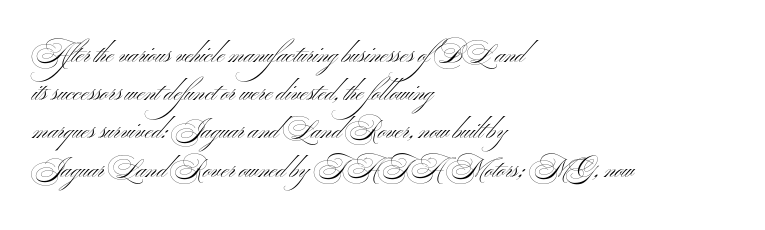
The glyphs are unaccompanied by any horizontal stroke below them. These lines keep a tight, regular rhythm from letter to letter. Interline gaps are of average width in this sample. The paragraph shown leans on its left margin.
